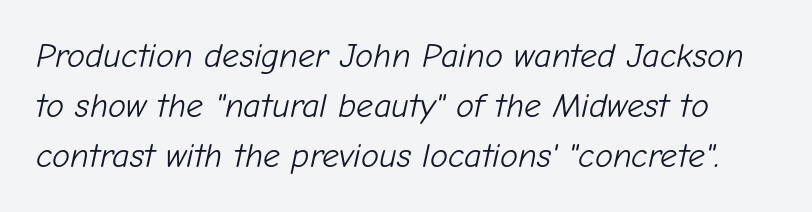
{"italic": "yes", "lean": "right", "slant_degrees": 12, "bold": "no", "weight": "light", "width": "normal", "stroke_contrast": "low", "x_height": "medium", "monospaced": "no", "underline": "no", "line_spacing": "normal", "line_spacing_ratio": 1.47, "letter_spacing": "normal", "letter_spacing_em": 0.0, "glyph_px": 34}
